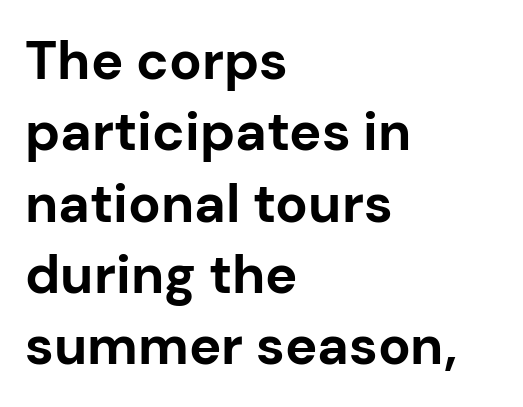
The image shows 54 px bold sans-serif type, upright; set left-aligned, normal line spacing (1.32x), normal letter spacing, not underlined; low stroke contrast and a medium x-height.
